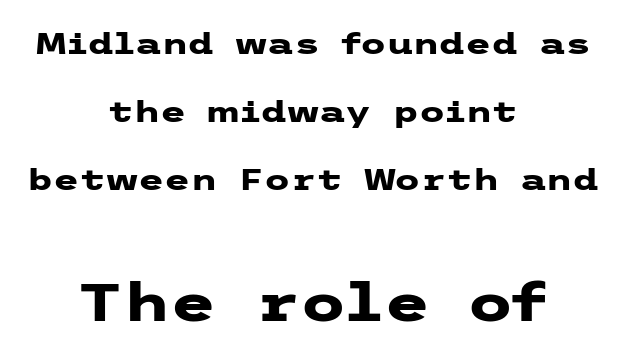
The image shows 53 px heavy, wide sans-serif type, upright; set centered, loose line spacing (2.26x), normal letter spacing, not underlined; the second (bottom) block is 1.77x larger; low stroke contrast and a medium x-height.
